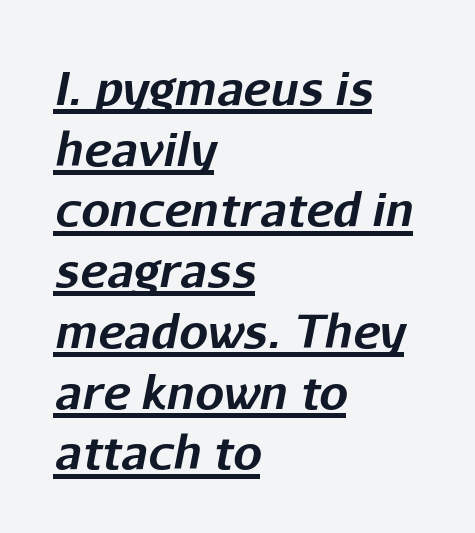
Q: Is the text bold? A: Yes.
Q: Is the text italic (slanted)? A: Yes, it leans right by about 11 degrees.
Q: Is the text underlined? A: Yes.
Q: How is the paragraph aligned? A: Left-aligned.
Q: Is the spacing between letters normal or unusually wide? A: Normal.
Q: Is the spacing between lines tight, normal or loose? A: Normal.
Q: Width (condensed, normal, or wide)? A: Normal.
Q: Stroke contrast? A: Low.
Q: x-height? A: Medium.
Q: Monospaced? A: No.
